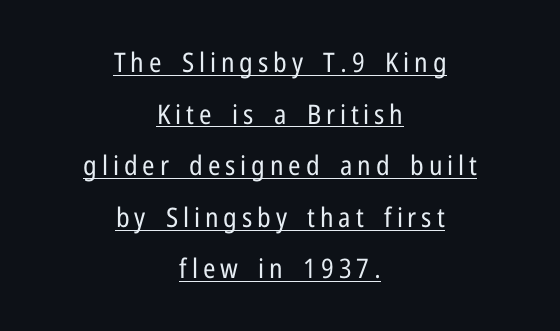
{"italic": "no", "bold": "no", "underline": "yes", "align": "center", "line_spacing": "loose", "line_spacing_ratio": 1.91, "glyph_px": 27}
